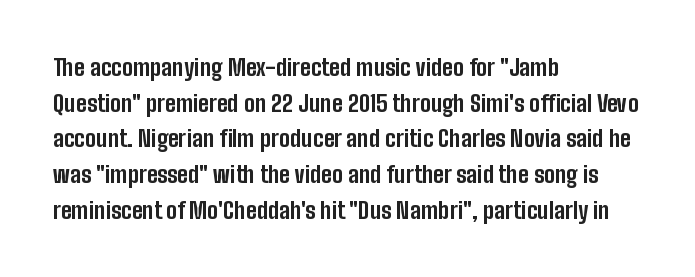
Is the block centered? No — it sits flush against the left margin. A full-strength bold gives these letters their thick strokes. The zone under the glyphs is completely vacant. This sample uses an upright cut, with every glyph sitting square on the baseline. The passage shown has conventional tracking throughout. The line-height multiplier appears to be the usual default.
